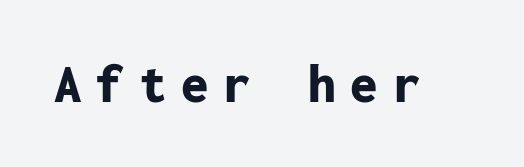
The strip under each line holds only bare page. Weight: bold. The face used here is monospaced, like something from a code editor. No italicization has been applied; the sample stays upright.
